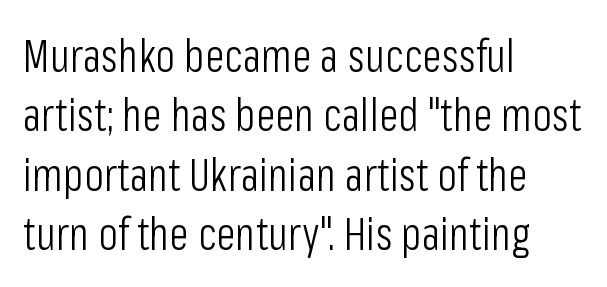
{"serif": "no", "italic": "no", "bold": "no", "weight": "light", "width": "condensed", "stroke_contrast": "low", "x_height": "medium", "monospaced": "no", "underline": "no", "align": "left", "line_spacing": "normal", "line_spacing_ratio": 1.32, "letter_spacing": "normal", "letter_spacing_em": 0.0, "glyph_px": 45}
